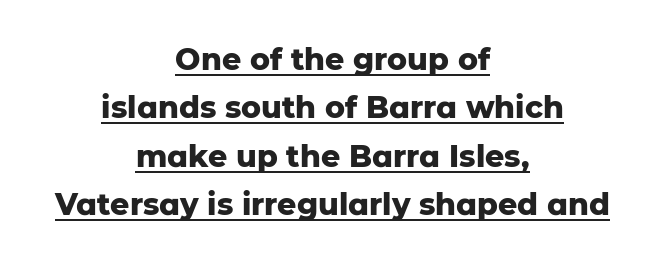
Q: Is the text bold? A: Yes.
Q: Is the text italic (slanted)? A: No, it is upright.
Q: Is the typeface a serif or a sans-serif typeface? A: Sans-serif.
Q: Is the text underlined? A: Yes.
Q: How is the paragraph aligned? A: Centered.
Q: Is the spacing between letters normal or unusually wide? A: Normal.
Q: Is the spacing between lines tight, normal or loose? A: Normal.
Q: Width (condensed, normal, or wide)? A: Normal.
Q: Stroke contrast? A: Low.
Q: x-height? A: Medium.
Q: Monospaced? A: No.
